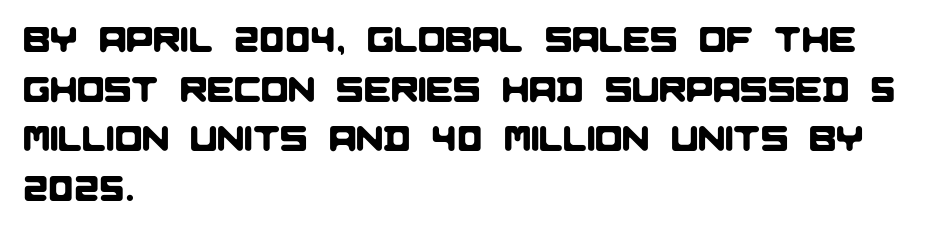
Q: Is the typeface a serif or a sans-serif typeface? A: Sans-serif.
Q: Is the text underlined? A: No.
Q: How is the paragraph aligned? A: Left-aligned.
Q: Is the spacing between letters normal or unusually wide? A: Normal.
Q: Is the spacing between lines tight, normal or loose? A: Normal.
Q: Width (condensed, normal, or wide)? A: Normal.
Q: Stroke contrast? A: Low.
Q: x-height? A: Large.
Q: Monospaced? A: No.
